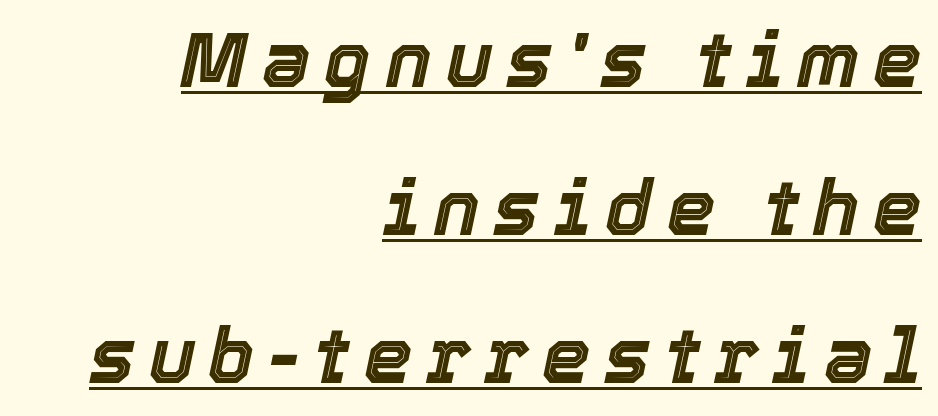
The rendering uses natural spacing where letterforms have individual widths. The words here are underlined. One glance says open: line gaps are wider than usual. Rendered with sloped, italic letterforms. Typeset ragged left — the right edge is the straight one.
